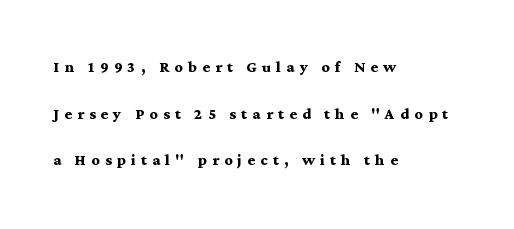
{"italic": "no", "bold": "yes", "underline": "no", "align": "left", "line_spacing": "loose", "line_spacing_ratio": 2.33, "letter_spacing": "wide", "letter_spacing_em": 0.26, "glyph_px": 20}
